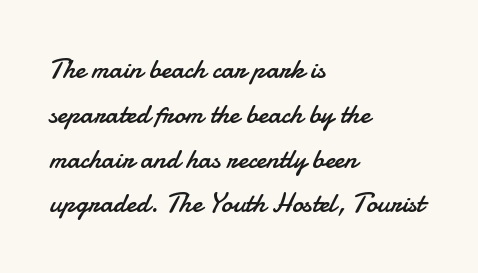
These lines are rendered in a variable-pitch font. Notice how descenders clear the ascenders below comfortably — that's standard leading. The characters are drawn with everyday or finer stroke widths. Nope, no serifs anywhere on these letters. The baseline area is clear.
